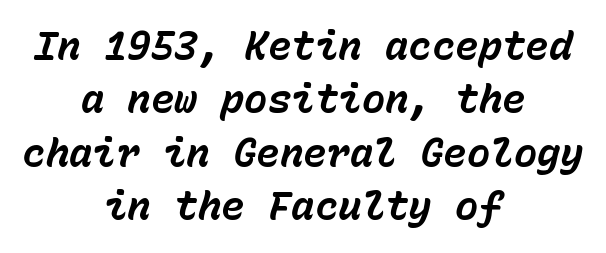
{"italic": "yes", "lean": "right", "slant_degrees": 15, "bold": "yes", "weight": "bold", "width": "normal", "stroke_contrast": "low", "x_height": "medium", "monospaced": "yes", "underline": "no", "align": "center", "line_spacing": "normal", "line_spacing_ratio": 1.37, "letter_spacing": "normal", "letter_spacing_em": 0.0, "glyph_px": 39}
